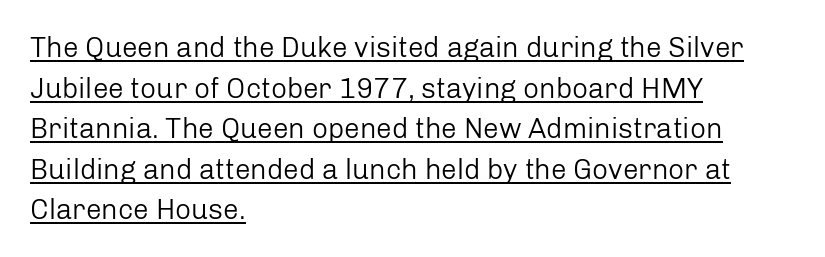
{"serif": "no", "italic": "no", "bold": "no", "weight": "regular", "width": "normal", "stroke_contrast": "low", "x_height": "medium", "monospaced": "no", "underline": "yes", "align": "left", "line_spacing": "normal", "line_spacing_ratio": 1.45, "letter_spacing": "normal", "letter_spacing_em": 0.0, "glyph_px": 28}
